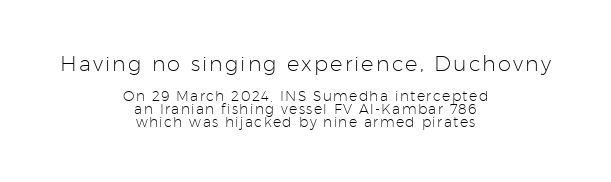
{"italic": "no", "bold": "no", "underline": "no", "align": "center", "line_spacing": "tight", "line_spacing_ratio": 0.95, "larger_block": "first", "size_ratio": 1.5, "glyph_px": 21}
